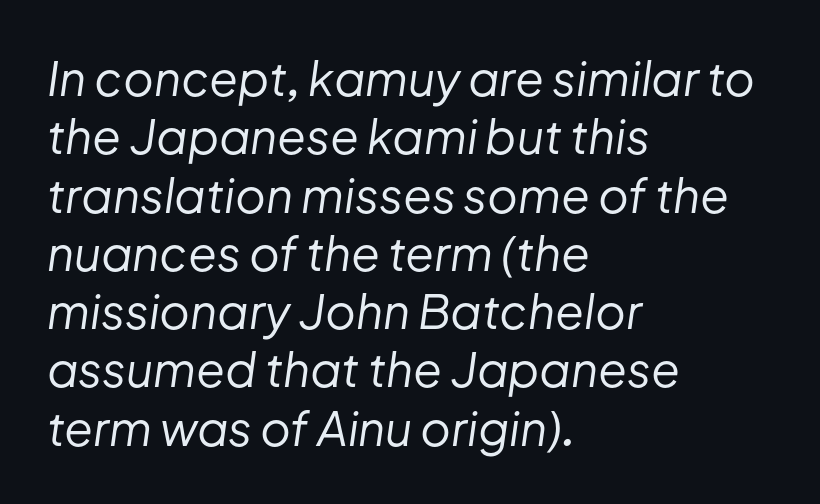
{"italic": "yes", "lean": "right", "slant_degrees": 8, "bold": "no", "weight": "regular", "width": "normal", "stroke_contrast": "low", "x_height": "medium", "monospaced": "no", "underline": "no", "align": "left", "line_spacing_ratio": 1.24, "letter_spacing": "normal", "letter_spacing_em": 0.0, "glyph_px": 47}
